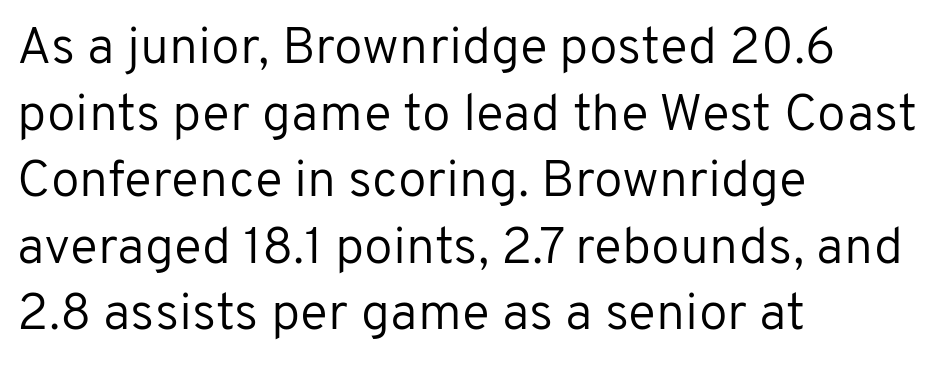
Alignment: flush left. Reading down the column, the eye jumps a familiar distance to each next line. Font category for this specimen: sans-serif. Unmarked baselines from the first word to the last. The rendering keeps characters at their native spacing.
